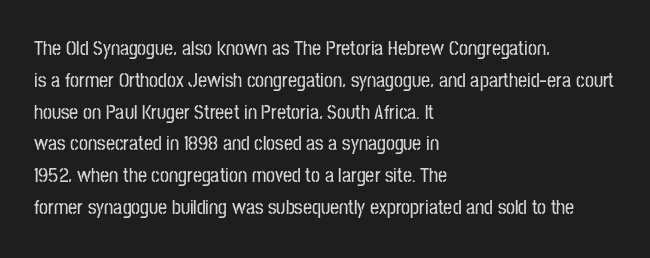
The letterforms sit shoulder to shoulder at normal distance. Ordinary non-slanted type is in use. All the whitespace from short lines collects on the right. The space between consecutive lines is moderate. The area under the type is left untouched.
